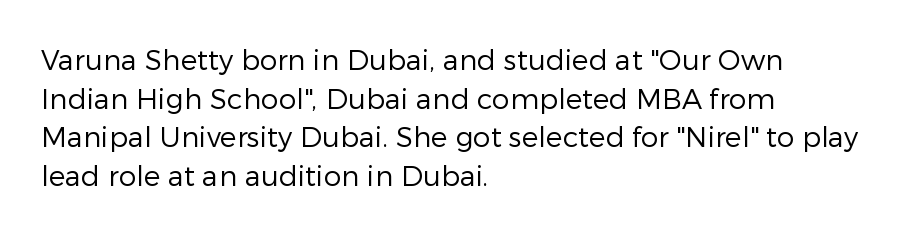
{"serif": "no", "italic": "no", "bold": "no", "weight": "regular", "width": "normal", "stroke_contrast": "low", "x_height": "medium", "monospaced": "no", "underline": "no", "align": "left", "line_spacing": "normal", "line_spacing_ratio": 1.38, "letter_spacing": "normal", "letter_spacing_em": 0.0, "glyph_px": 28}
